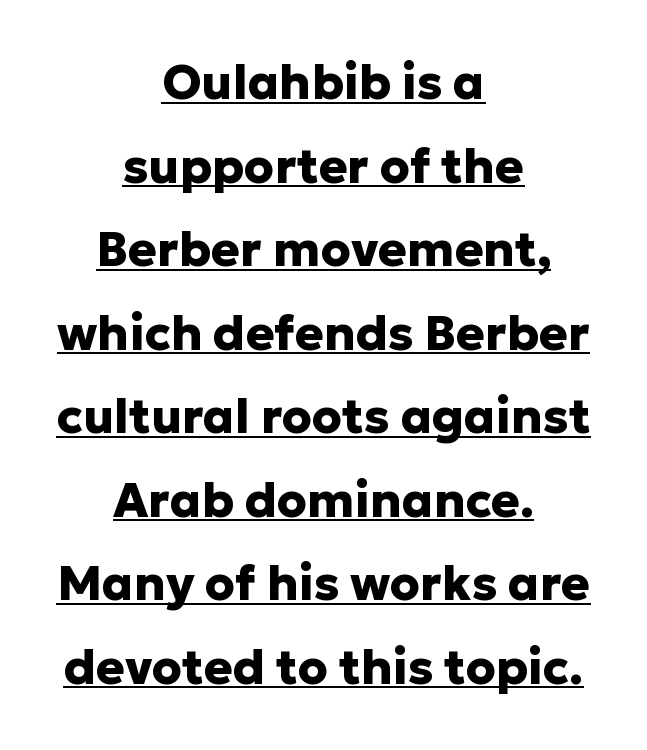
Students, observe the line beneath the letters — that is underlining. Does the lettering tilt? It doesn't — this is upright. Does extra space separate the letters? No, they use regular spacing. The letters are bold, with thick, heavy strokes. The face used here is proportionally spaced, like ordinary book or web type.
